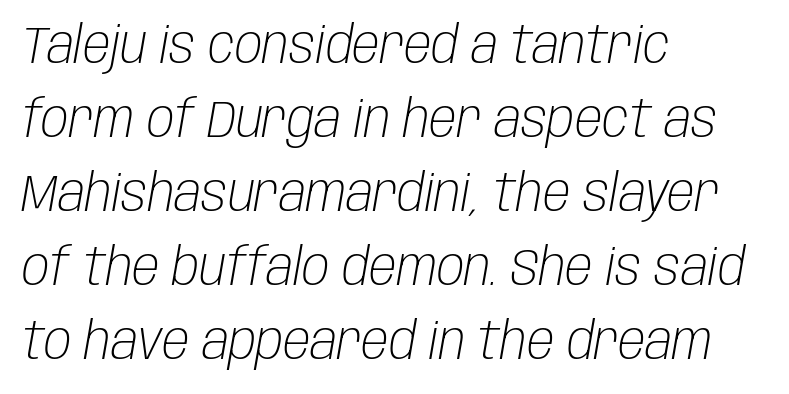
The image shows 51 px light, condensed type, italic (leaning right); set left-aligned, normal line spacing (1.45x), normal letter spacing, not underlined; low stroke contrast and a large x-height.
